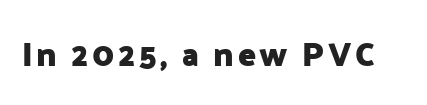
Q: Is the text bold? A: Yes.
Q: Is the text italic (slanted)? A: No, it is upright.
Q: Is the typeface a serif or a sans-serif typeface? A: Sans-serif.
Q: Is the text underlined? A: No.
Q: Width (condensed, normal, or wide)? A: Normal.
Q: Stroke contrast? A: Low.
Q: x-height? A: Medium.
Q: Monospaced? A: No.
